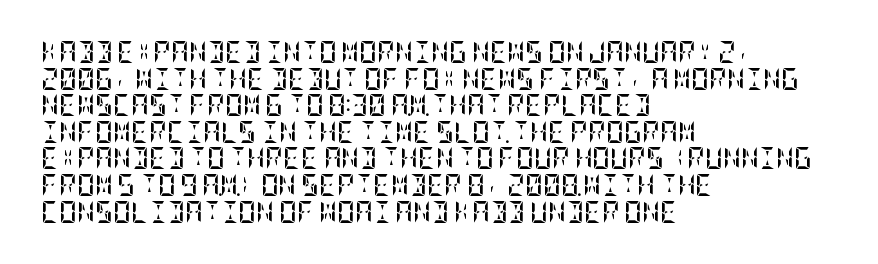
Q: Is the text bold? A: Yes.
Q: Is the text italic (slanted)? A: No, it is upright.
Q: Is the text underlined? A: No.
Q: How is the paragraph aligned? A: Left-aligned.
Q: Is the spacing between letters normal or unusually wide? A: Normal.
